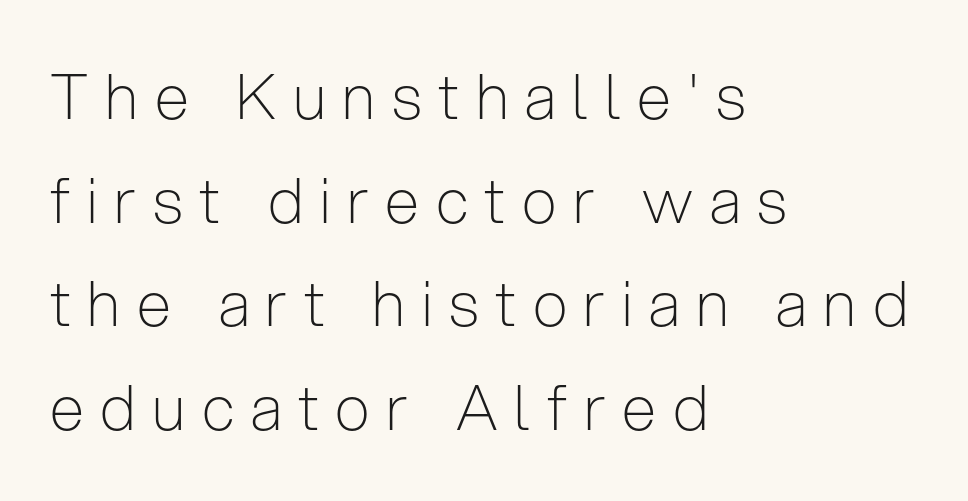
{"serif": "no", "italic": "no", "bold": "no", "weight": "light", "width": "condensed", "stroke_contrast": "low", "x_height": "medium", "monospaced": "no", "underline": "no", "align": "left", "line_spacing": "normal", "line_spacing_ratio": 1.67, "letter_spacing": "wide", "letter_spacing_em": 0.27, "glyph_px": 62}
